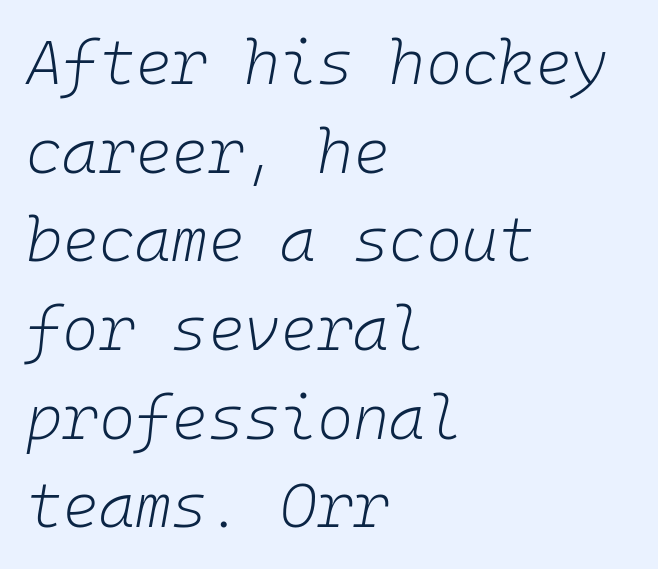
The image shows 62 px light type, italic (leaning right), monospaced; set left-aligned, normal line spacing (1.43x), normal letter spacing, not underlined; low stroke contrast and a medium x-height.
